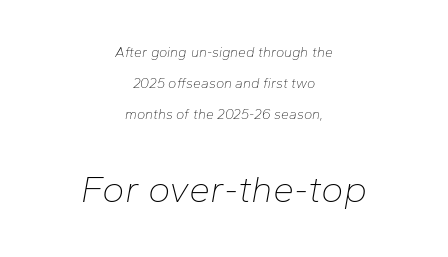
The image shows 38 px thin type, italic (leaning right); set centered, loose line spacing (2.21x), normal letter spacing, not underlined; the second (bottom) block is 2.71x larger; low stroke contrast and a medium x-height.
